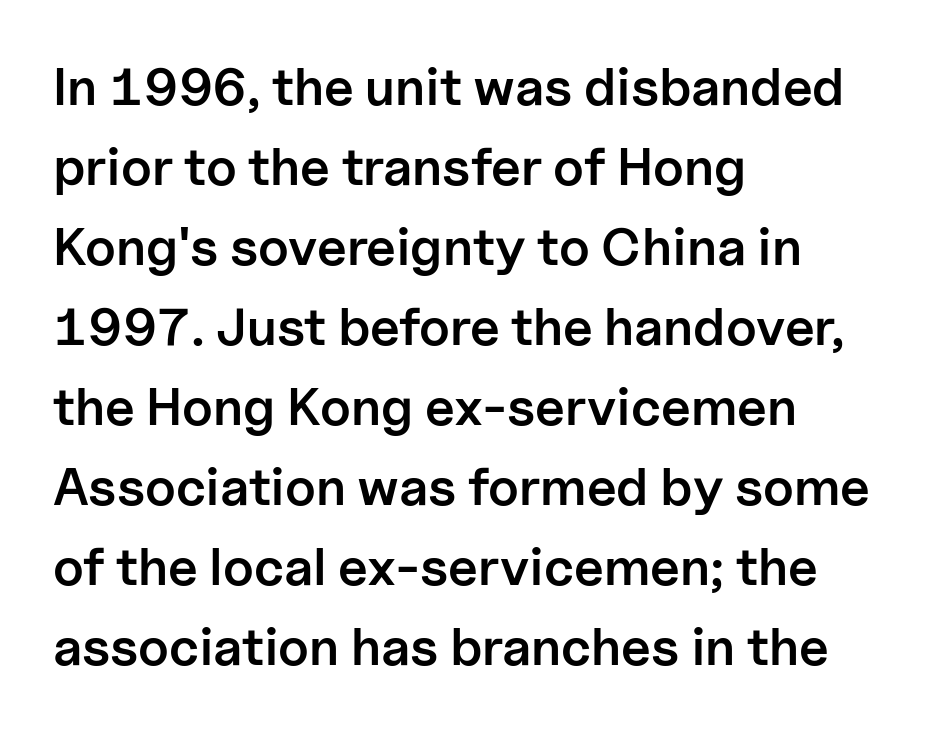
Q: Is the text bold? A: Semi-bold.
Q: Is the text italic (slanted)? A: No, it is upright.
Q: Is the typeface a serif or a sans-serif typeface? A: Sans-serif.
Q: Is the text underlined? A: No.
Q: How is the paragraph aligned? A: Left-aligned.
Q: Is the spacing between letters normal or unusually wide? A: Normal.
Q: Is the spacing between lines tight, normal or loose? A: Normal.
Q: Width (condensed, normal, or wide)? A: Normal.
Q: Stroke contrast? A: Low.
Q: x-height? A: Medium.
Q: Monospaced? A: No.
